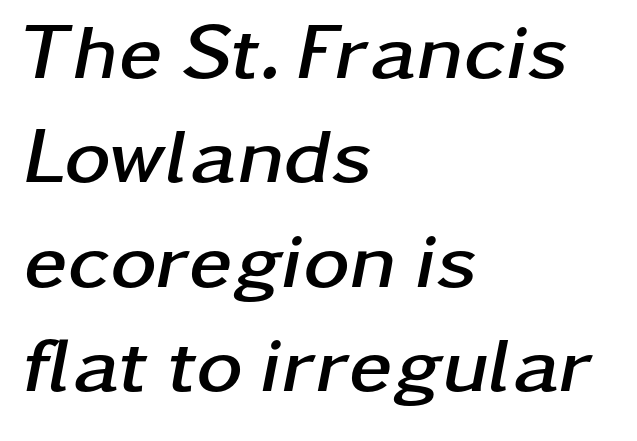
Q: Is the text bold? A: Yes.
Q: Is the text italic (slanted)? A: Yes, it leans right by about 11 degrees.
Q: Is the text underlined? A: No.
Q: How is the paragraph aligned? A: Left-aligned.
Q: Is the spacing between letters normal or unusually wide? A: Normal.
Q: Is the spacing between lines tight, normal or loose? A: Normal.
Q: Width (condensed, normal, or wide)? A: Wide.
Q: Stroke contrast? A: Low.
Q: x-height? A: Medium.
Q: Monospaced? A: No.
